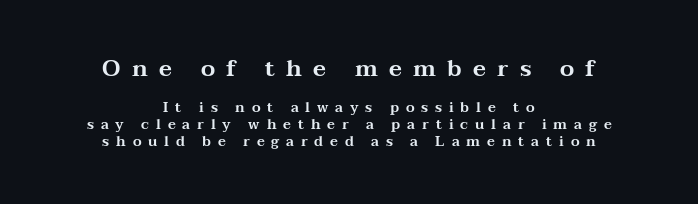
{"italic": "no", "underline": "no", "align": "center", "line_spacing_ratio": 1.21, "letter_spacing": "wide", "letter_spacing_em": 0.49, "larger_block": "first", "size_ratio": 1.64, "glyph_px": 23}
